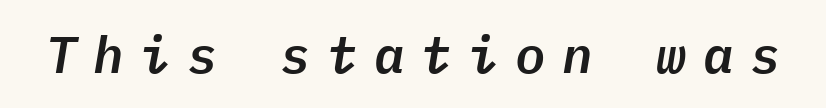
The image shows 51 px text type, italic (leaning right), monospaced; set unusually wide letter spacing (+0.32 em), not underlined; low stroke contrast and a medium x-height.
